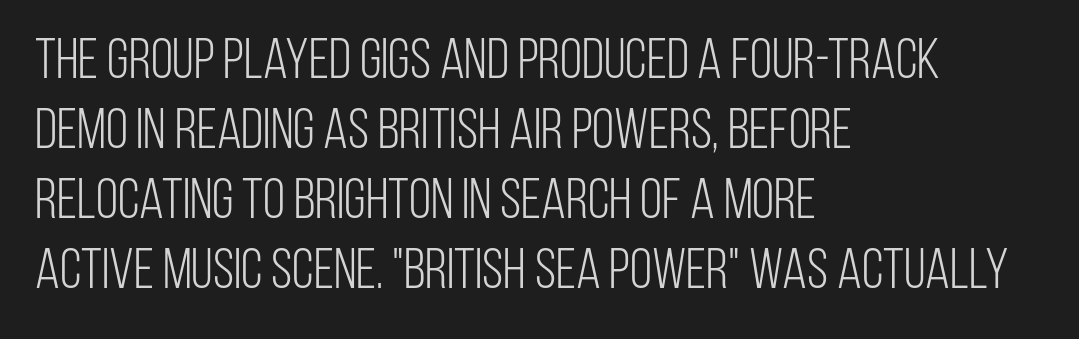
{"serif": "no", "italic": "no", "bold": "no", "weight": "light", "width": "condensed", "stroke_contrast": "low", "x_height": "large", "monospaced": "no", "underline": "no", "align": "left", "line_spacing_ratio": 1.23, "letter_spacing": "normal", "letter_spacing_em": 0.0, "glyph_px": 57}
